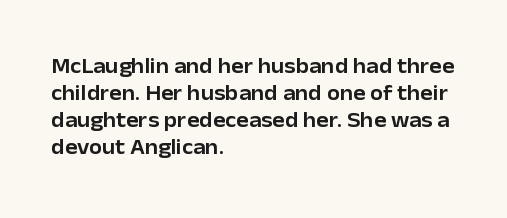
{"italic": "no", "underline": "no", "align": "left", "line_spacing": "normal", "line_spacing_ratio": 1.29, "letter_spacing": "normal", "letter_spacing_em": 0.0, "glyph_px": 21}
